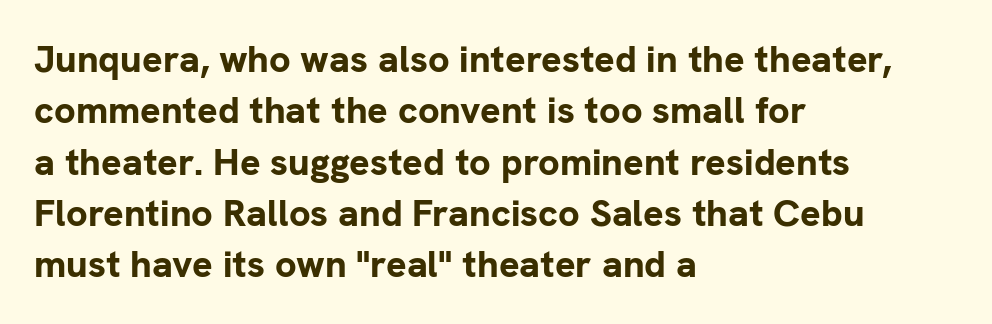
{"serif": "no", "italic": "no", "bold": "yes", "weight": "bold", "width": "normal", "stroke_contrast": "low", "x_height": "medium", "monospaced": "no", "underline": "no", "align": "left", "line_spacing": "normal", "line_spacing_ratio": 1.35, "letter_spacing": "normal", "letter_spacing_em": 0.0, "glyph_px": 38}
